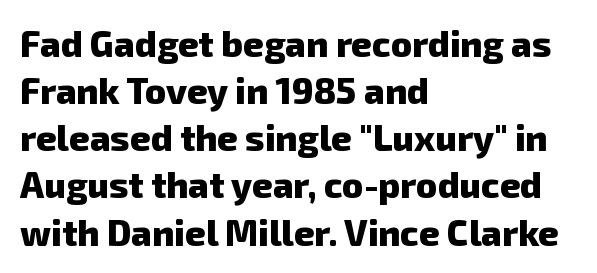
A full-strength bold gives these letters their thick strokes. Letterform terminals end flat and unadorned throughout the passage. Any mark beneath the type? The region is blank. Character widths vary here, with narrow letters taking less room than wide ones. The lines in this sample share a left origin and differ only in where they stop.
